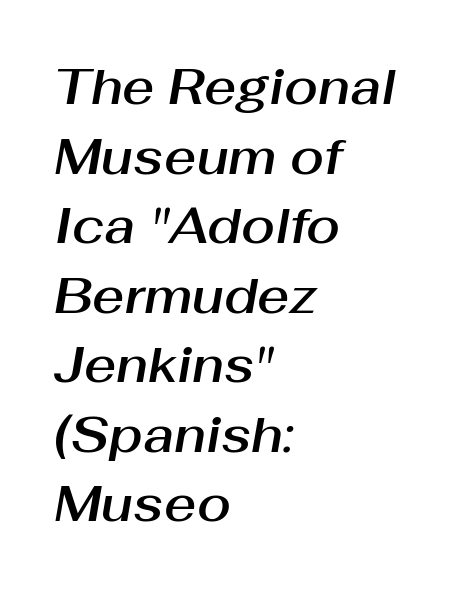
Q: Is the text italic (slanted)? A: Yes, it leans right by about 10 degrees.
Q: Is the text underlined? A: No.
Q: How is the paragraph aligned? A: Left-aligned.
Q: Is the spacing between letters normal or unusually wide? A: Normal.
Q: Is the spacing between lines tight, normal or loose? A: Normal.
Q: Width (condensed, normal, or wide)? A: Normal.
Q: Stroke contrast? A: Medium.
Q: x-height? A: Medium.
Q: Monospaced? A: No.
